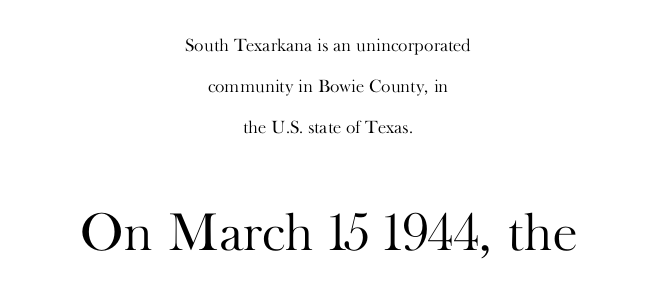
Ascenders rise straight up at ninety degrees. Little horizontal feet cap the strokes, marking this as serif type. Think of a printed novel: that variable character pitch is what you see here. The more generous point size was reserved for the lower chunk. Quick note: interline space is abundant.
